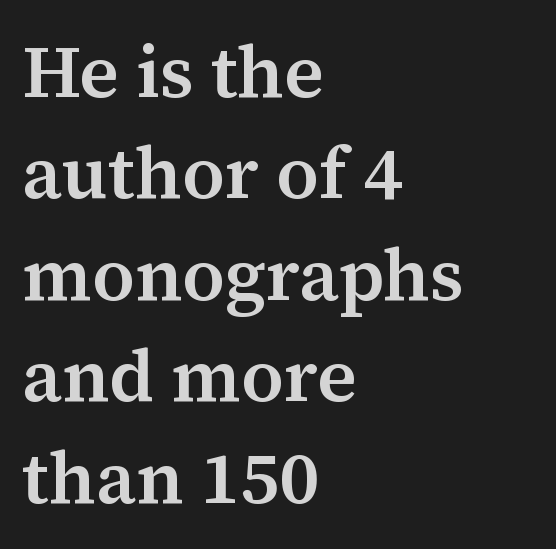
It's the straight-up-and-down kind of type. The face used here is a semibold: visibly heavier than regular, lighter than bold. These lines are set flush left with a ragged right edge. Each row of text sits above clean, open space. The rendering shows small feet on the letterforms — a serif design. The horizontal fit of the characters is conventional and even.
